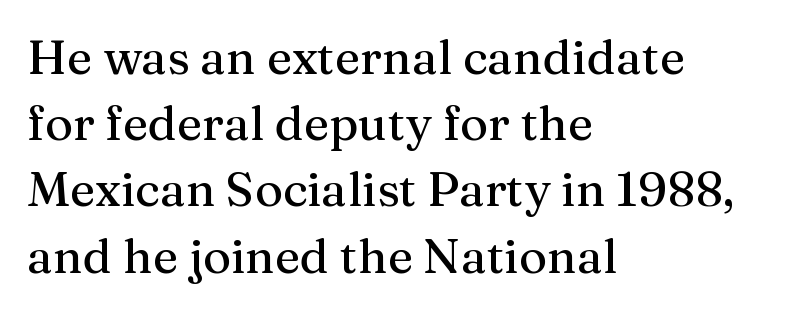
One-word summary of the alignment: left. You can tell from the footed stems that serif type was used. Nobody touched the tracking dial on this one. Students, observe: this is what conventionally led text looks like. The glyphs are unaccompanied by any horizontal stroke below them. The face used here is proportionally spaced, like ordinary book or web type.
